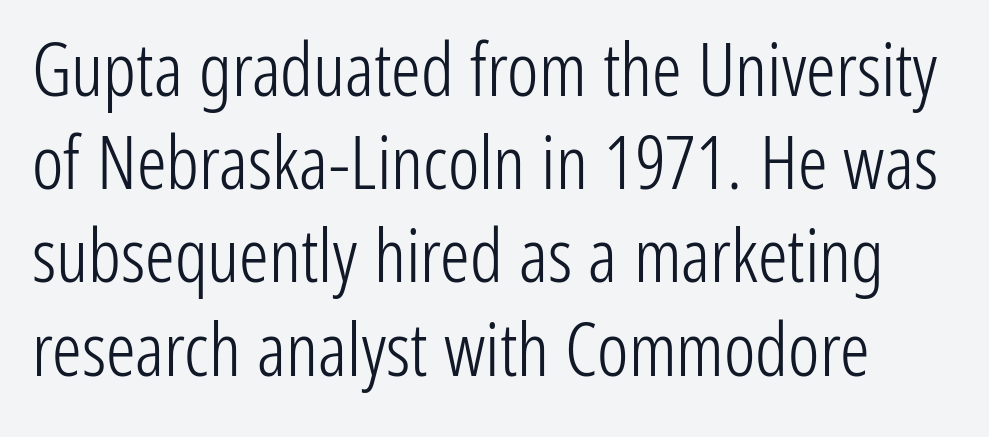
The image shows 74 px light, condensed sans-serif type, upright; set normal line spacing (1.26x), normal letter spacing, not underlined; low stroke contrast and a medium x-height.
